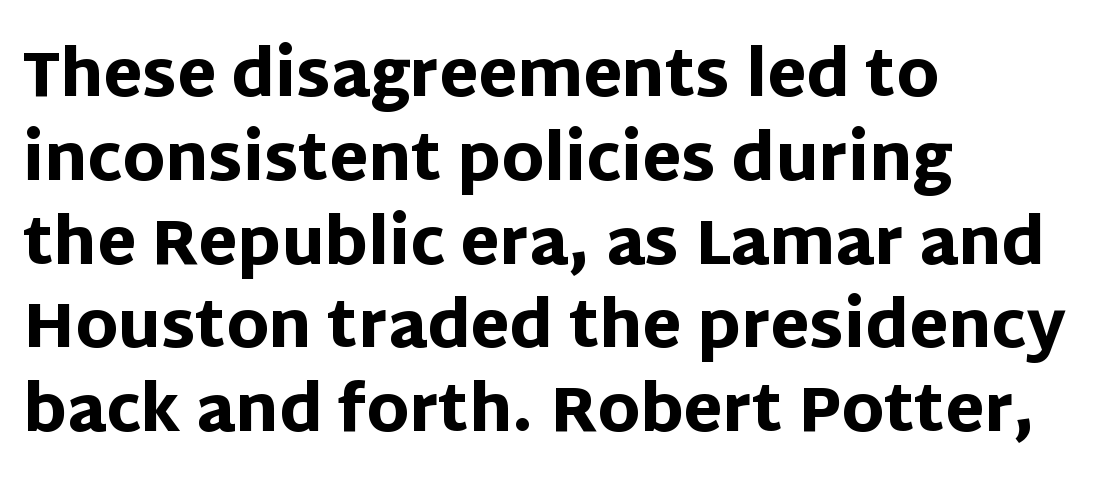
The space directly below the letters is spotless. Leading matches the norm, producing a regular column. The glyphs have the mass of a bold cut. You could not count columns in this text — the font is proportionally spaced. Nobody touched the tracking dial on this one.
